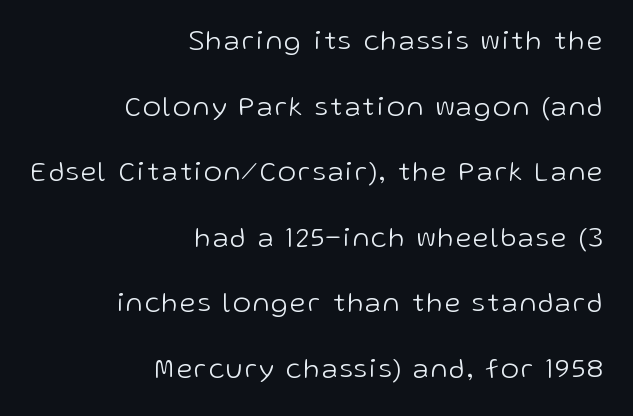
{"italic": "no", "bold": "no", "underline": "no", "align": "right", "line_spacing": "loose", "line_spacing_ratio": 2.43, "glyph_px": 27}
